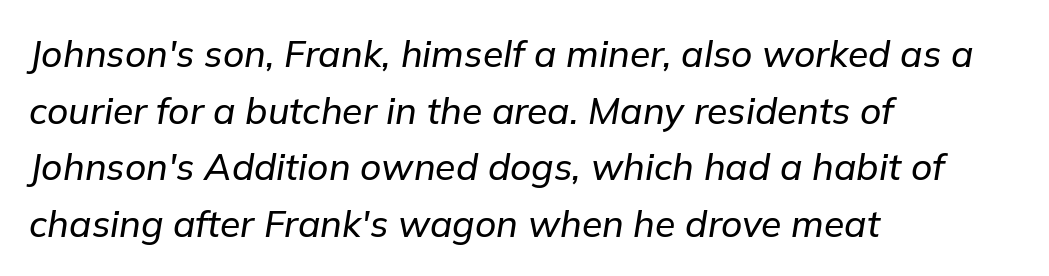
Q: Is the text italic (slanted)? A: Yes, it leans right by about 9 degrees.
Q: Is the text underlined? A: No.
Q: How is the paragraph aligned? A: Left-aligned.
Q: Is the spacing between letters normal or unusually wide? A: Normal.
Q: Is the spacing between lines tight, normal or loose? A: Normal.
Q: Width (condensed, normal, or wide)? A: Normal.
Q: Stroke contrast? A: Low.
Q: x-height? A: Medium.
Q: Monospaced? A: No.
